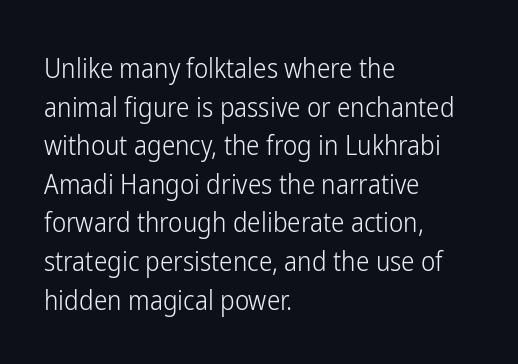
Q: Is the text bold? A: No.
Q: Is the text italic (slanted)? A: No, it is upright.
Q: Is the text underlined? A: No.
Q: How is the paragraph aligned? A: Left-aligned.
Q: Is the spacing between letters normal or unusually wide? A: Normal.
Q: Is the spacing between lines tight, normal or loose? A: Normal.
